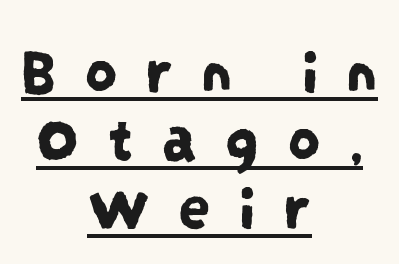
{"serif": "no", "width": "condensed", "stroke_contrast": "low", "x_height": "large", "monospaced": "no", "underline": "yes", "align": "center", "line_spacing": "tight", "line_spacing_ratio": 1.05, "letter_spacing": "wide", "letter_spacing_em": 0.42, "glyph_px": 65}
